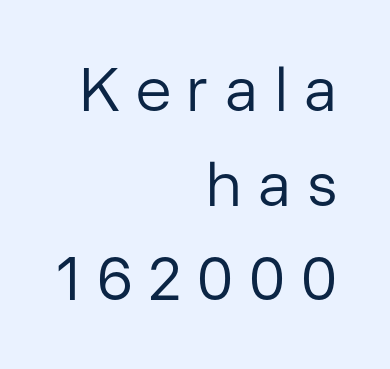
Q: Is the text bold? A: No.
Q: Is the text italic (slanted)? A: No, it is upright.
Q: Is the typeface a serif or a sans-serif typeface? A: Sans-serif.
Q: Is the text underlined? A: No.
Q: How is the paragraph aligned? A: Right-aligned.
Q: Is the spacing between letters normal or unusually wide? A: Unusually wide.
Q: Is the spacing between lines tight, normal or loose? A: Normal.
Q: Width (condensed, normal, or wide)? A: Normal.
Q: Stroke contrast? A: Low.
Q: x-height? A: Medium.
Q: Monospaced? A: No.
